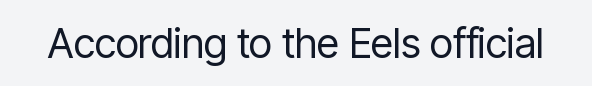
I'd call this a sans setting — the letters go barefoot. Counters stay open thanks to moderate or lighter strokes. Is this a fixed-width face? No — the glyphs have proportional, varying widths. Honestly, there is no underline to notice here at all.
